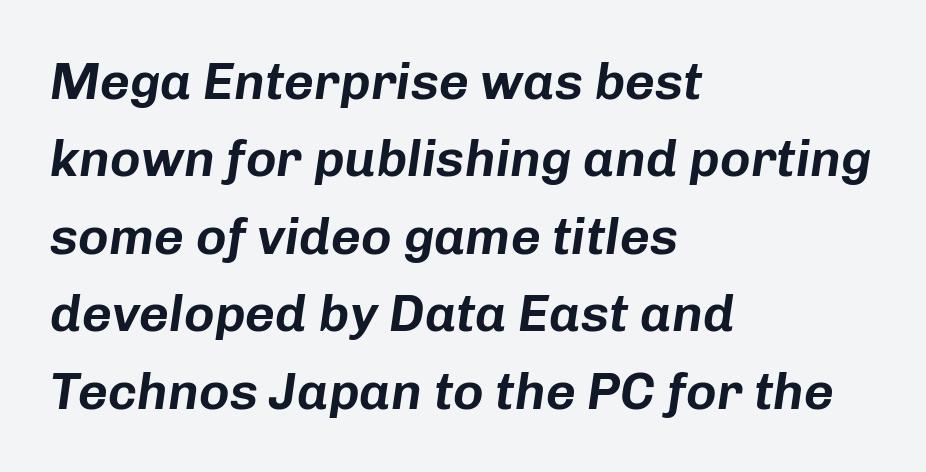
{"italic": "yes", "lean": "right", "slant_degrees": 8, "width": "normal", "stroke_contrast": "low", "x_height": "medium", "monospaced": "no", "underline": "no", "align": "left", "line_spacing": "normal", "line_spacing_ratio": 1.49, "letter_spacing": "normal", "letter_spacing_em": 0.0, "glyph_px": 52}
